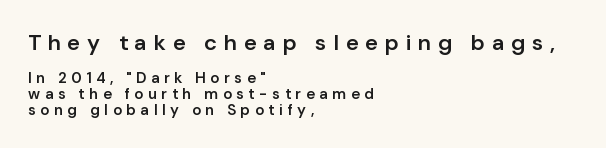
The image shows 22 px text type, upright; set left-aligned, tight line spacing (1.04x), unusually wide letter spacing (+0.3 em), not underlined; the first (top) block is 1.47x larger.
